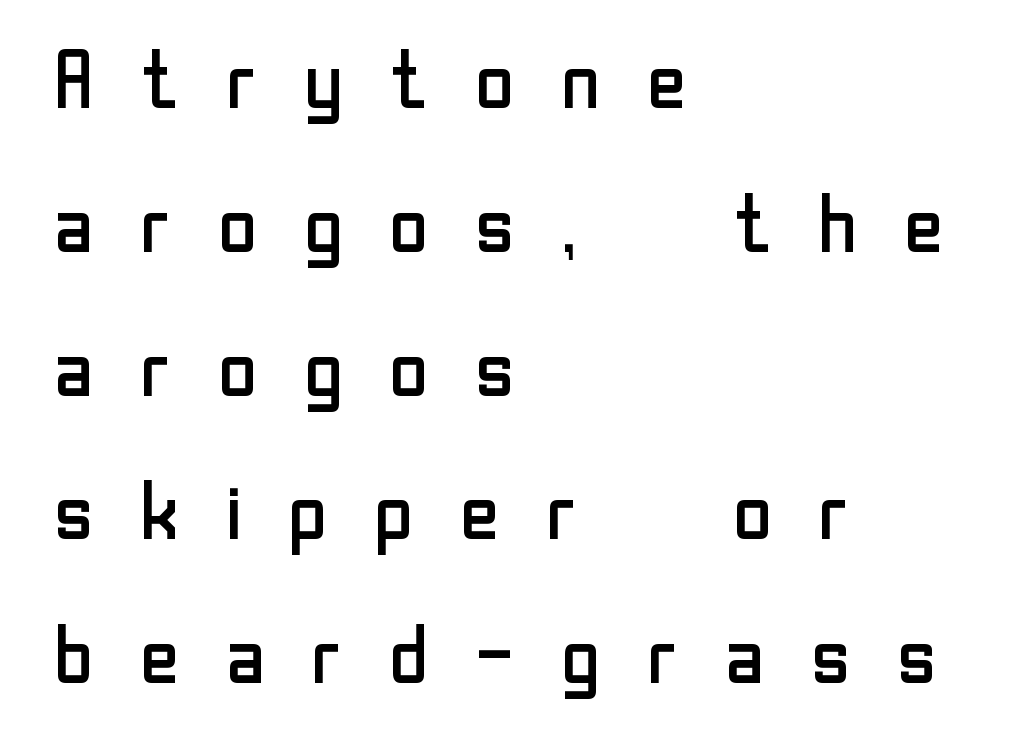
Q: Is the text bold? A: No.
Q: Is the text italic (slanted)? A: No, it is upright.
Q: Is the typeface a serif or a sans-serif typeface? A: Sans-serif.
Q: Is the text underlined? A: No.
Q: How is the paragraph aligned? A: Left-aligned.
Q: Is the spacing between letters normal or unusually wide? A: Unusually wide.
Q: Width (condensed, normal, or wide)? A: Normal.
Q: Stroke contrast? A: Low.
Q: x-height? A: Medium.
Q: Monospaced? A: No.
